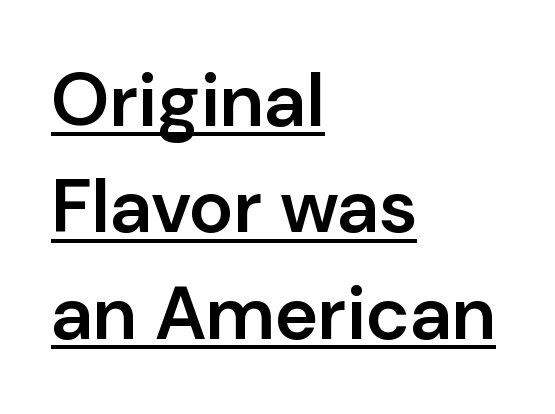
The image shows 75 px semibold sans-serif type, upright; set left-aligned, normal line spacing (1.42x), normal letter spacing, underlined; low stroke contrast and a medium x-height.
